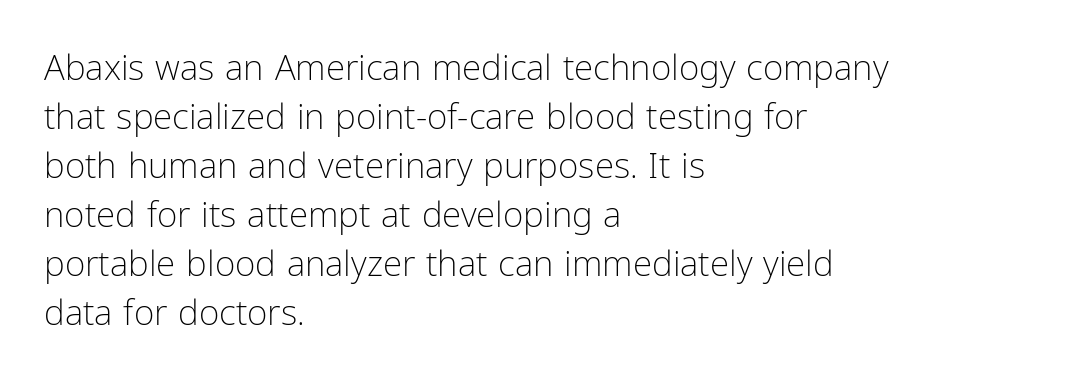
Q: Is the text bold? A: No.
Q: Is the text italic (slanted)? A: No, it is upright.
Q: Is the typeface a serif or a sans-serif typeface? A: Sans-serif.
Q: Is the text underlined? A: No.
Q: How is the paragraph aligned? A: Left-aligned.
Q: Is the spacing between letters normal or unusually wide? A: Normal.
Q: Is the spacing between lines tight, normal or loose? A: Normal.
Q: Width (condensed, normal, or wide)? A: Condensed.
Q: Stroke contrast? A: Low.
Q: x-height? A: Medium.
Q: Monospaced? A: No.
